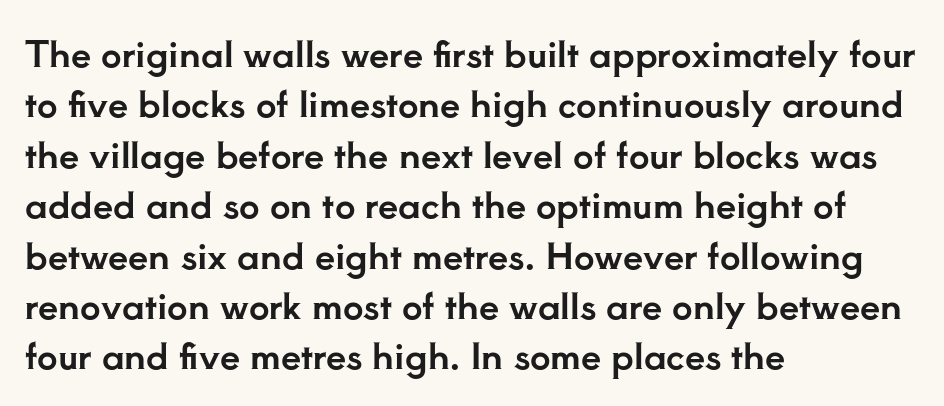
These lines are composed in type with serifs. Nobody drew a line under any word here. Is this a fixed-width face? No — the glyphs have proportional, varying widths. Does the lettering tilt? It doesn't — this is upright.
